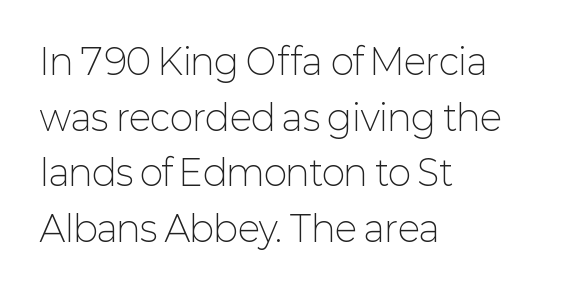
The image shows 35 px light sans-serif type, upright; set left-aligned, normal line spacing (1.59x), normal letter spacing, not underlined; low stroke contrast and a medium x-height.
